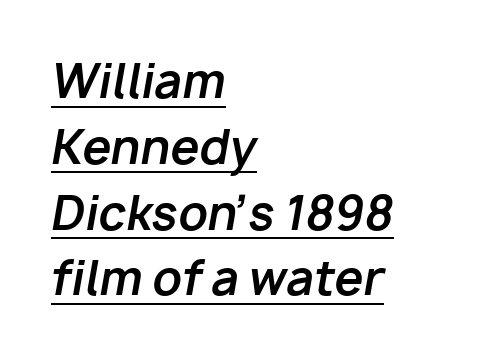
Q: Is the text bold? A: Yes.
Q: Is the text italic (slanted)? A: Yes, it leans right by about 10 degrees.
Q: Is the text underlined? A: Yes.
Q: How is the paragraph aligned? A: Left-aligned.
Q: Is the spacing between letters normal or unusually wide? A: Normal.
Q: Is the spacing between lines tight, normal or loose? A: Normal.
Q: Width (condensed, normal, or wide)? A: Normal.
Q: Stroke contrast? A: Low.
Q: x-height? A: Medium.
Q: Monospaced? A: No.
